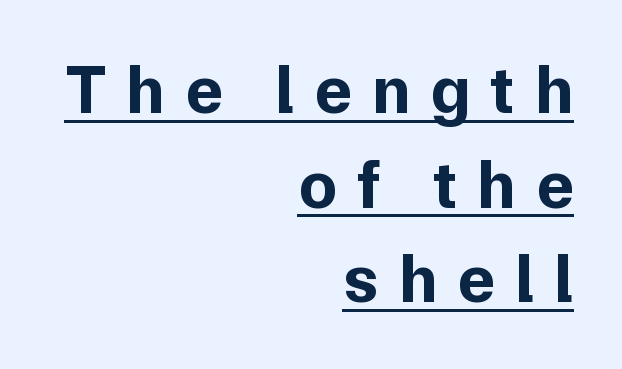
The passage shown is underscored from start to finish. Spacing between characters has been opened up far beyond the box default. The text block is weighted toward the right margin, trailing off unevenly leftward. A full-strength bold gives these letters their thick strokes. Honestly, the row spacing looks completely unremarkable.
